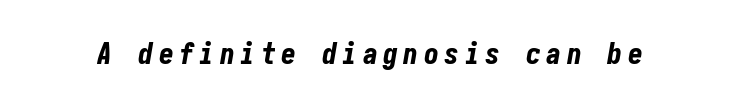
{"italic": "yes", "lean": "right", "slant_degrees": 10, "bold": "yes", "weight": "bold", "width": "condensed", "stroke_contrast": "low", "x_height": "medium", "underline": "no", "glyph_px": 30}
